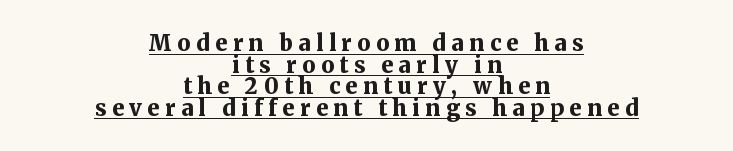
{"italic": "no", "bold": "yes", "underline": "yes", "align": "center", "line_spacing": "tight", "line_spacing_ratio": 0.98, "letter_spacing": "wide", "letter_spacing_em": 0.25, "glyph_px": 22}
